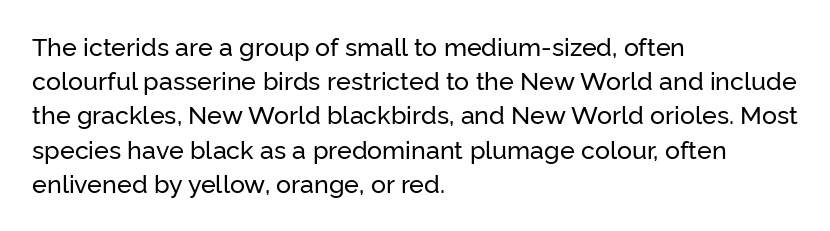
Q: Is the text italic (slanted)? A: No, it is upright.
Q: Is the text underlined? A: No.
Q: How is the paragraph aligned? A: Left-aligned.
Q: Is the spacing between letters normal or unusually wide? A: Normal.
Q: Is the spacing between lines tight, normal or loose? A: Normal.
